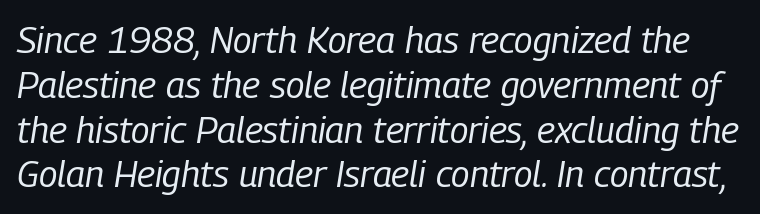
Characters follow at the spacing the type designer built in. The letters advance in unequal steps, a hallmark of proportional type. No chunkiness to these letters — they're not bold. Only glyphs here, with clear space below each row.
